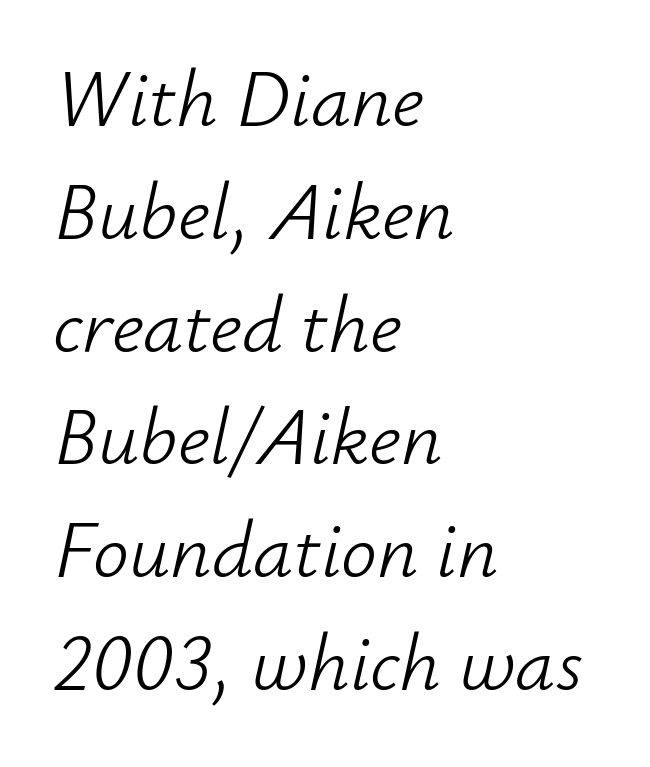
{"italic": "yes", "lean": "right", "slant_degrees": 12, "bold": "no", "weight": "light", "width": "normal", "stroke_contrast": "low", "x_height": "small", "monospaced": "no", "underline": "no", "align": "left", "line_spacing": "normal", "line_spacing_ratio": 1.41, "letter_spacing": "normal", "letter_spacing_em": 0.0, "glyph_px": 80}
